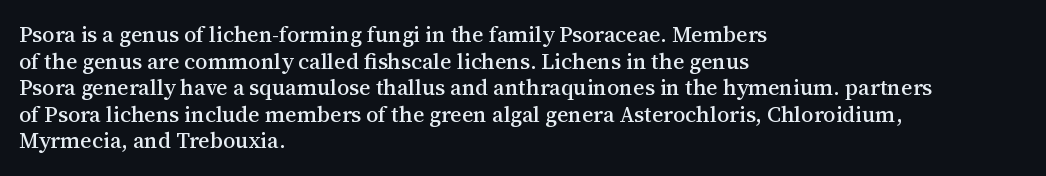
Q: Is the text italic (slanted)? A: No, it is upright.
Q: Is the text underlined? A: No.
Q: How is the paragraph aligned? A: Left-aligned.
Q: Is the spacing between letters normal or unusually wide? A: Normal.
